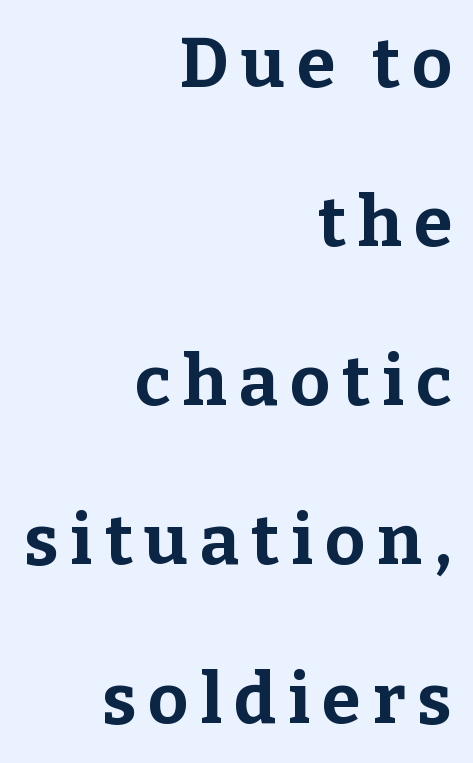
Q: Is the text bold? A: Yes.
Q: Is the text italic (slanted)? A: No, it is upright.
Q: Is the typeface a serif or a sans-serif typeface? A: Serif.
Q: Is the text underlined? A: No.
Q: How is the paragraph aligned? A: Right-aligned.
Q: Is the spacing between lines tight, normal or loose? A: Loose.
Q: Width (condensed, normal, or wide)? A: Normal.
Q: Stroke contrast? A: Low.
Q: x-height? A: Medium.
Q: Monospaced? A: No.
